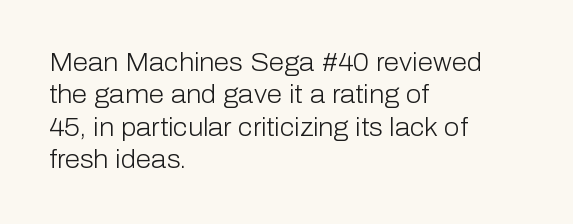
The image shows 25 px text type, upright; set left-aligned, normal line spacing (1.3x), normal letter spacing, not underlined.
